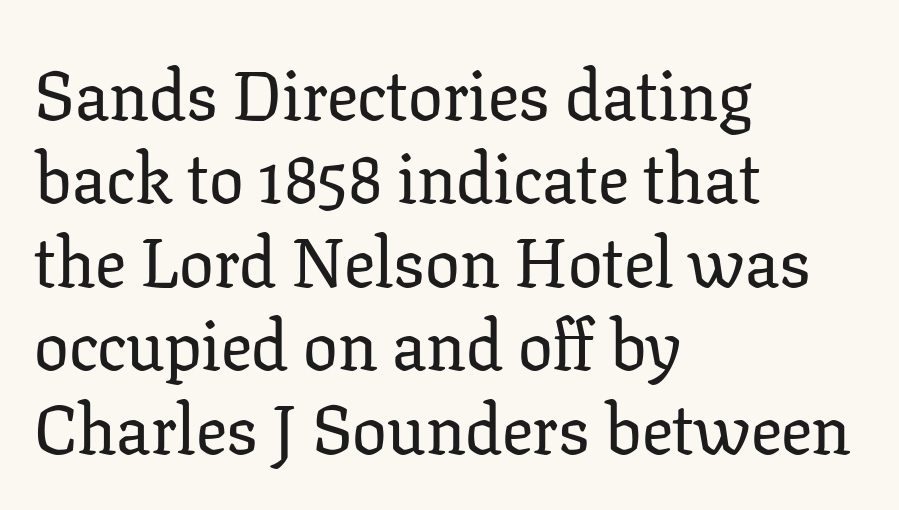
{"serif": "yes", "italic": "no", "width": "normal", "stroke_contrast": "low", "x_height": "medium", "monospaced": "no", "underline": "no", "align": "left", "line_spacing_ratio": 1.21, "letter_spacing": "normal", "letter_spacing_em": 0.0, "glyph_px": 69}
